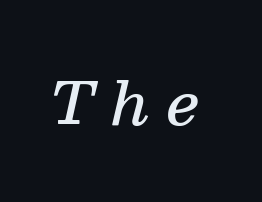
{"serif": "yes", "italic": "yes", "lean": "right", "slant_degrees": 13, "bold": "semi", "weight": "semibold", "width": "normal", "stroke_contrast": "medium", "x_height": "medium", "monospaced": "no", "underline": "no", "letter_spacing": "wide", "letter_spacing_em": 0.29, "glyph_px": 59}
